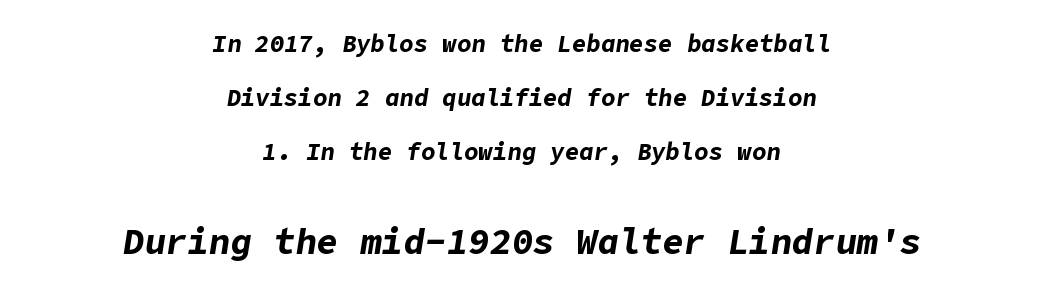
Q: Is the text bold? A: Yes.
Q: Is the text italic (slanted)? A: Yes, it leans right by about 9 degrees.
Q: Is the text underlined? A: No.
Q: How is the paragraph aligned? A: Centered.
Q: Is the spacing between letters normal or unusually wide? A: Normal.
Q: Is the spacing between lines tight, normal or loose? A: Loose.
Q: Which block of text is set in a larger size, the first (top) or the second (bottom)? A: The second (bottom) one.
Q: Width (condensed, normal, or wide)? A: Normal.
Q: Stroke contrast? A: Low.
Q: x-height? A: Medium.
